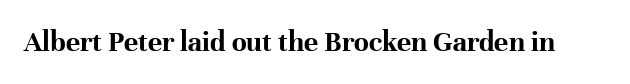
Q: Is the text bold? A: Yes.
Q: Is the text italic (slanted)? A: No, it is upright.
Q: Is the typeface a serif or a sans-serif typeface? A: Serif.
Q: Is the text underlined? A: No.
Q: Is the spacing between letters normal or unusually wide? A: Normal.
Q: Width (condensed, normal, or wide)? A: Normal.
Q: Stroke contrast? A: High.
Q: x-height? A: Medium.
Q: Monospaced? A: No.
